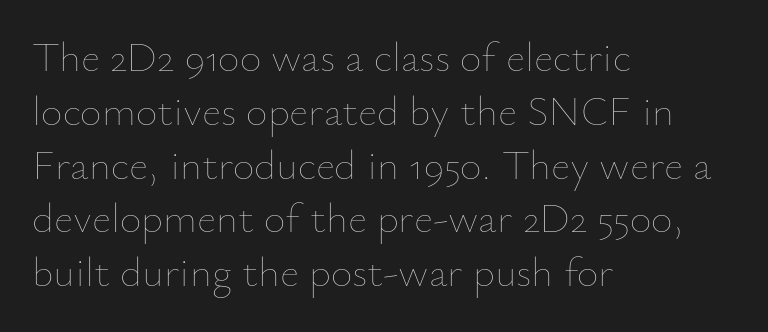
Q: Is the text bold? A: No.
Q: Is the text italic (slanted)? A: No, it is upright.
Q: Is the text underlined? A: No.
Q: How is the paragraph aligned? A: Left-aligned.
Q: Is the spacing between letters normal or unusually wide? A: Normal.
Q: Is the spacing between lines tight, normal or loose? A: Normal.
Q: Width (condensed, normal, or wide)? A: Normal.
Q: Stroke contrast? A: Low.
Q: x-height? A: Small.
Q: Monospaced? A: No.
